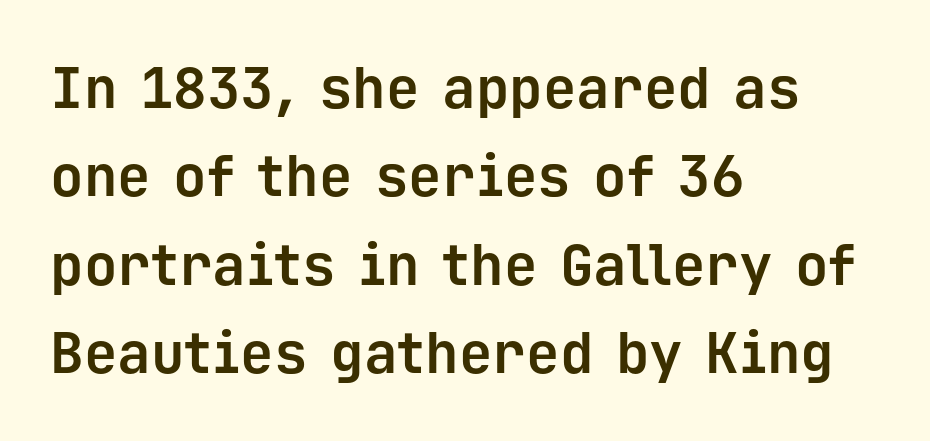
The image shows 56 px bold sans-serif type, upright, monospaced; set left-aligned, normal line spacing (1.58x), normal letter spacing, not underlined; low stroke contrast and a medium x-height.
